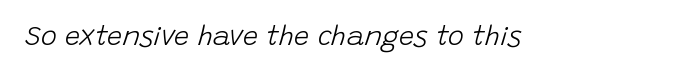
The image shows 27 px text type, italic (leaning right); set normal letter spacing, not underlined.
